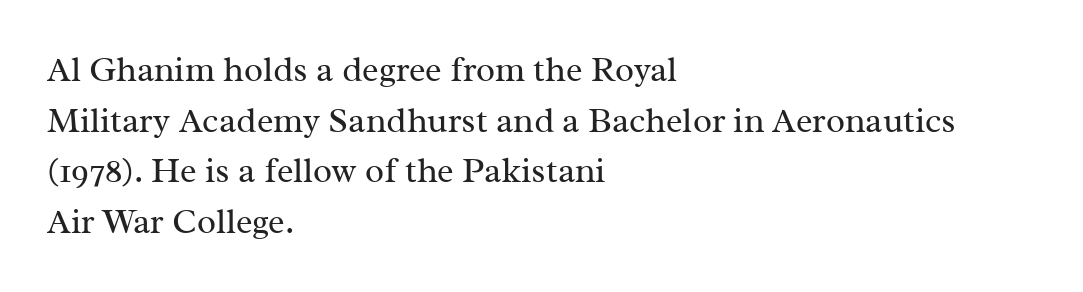
Is the block centered? No — it sits flush against the left margin. The letters carry serifs — small finishing strokes at the ends of their stems. Stroke thickness stays within the range of a standard reading face or lighter. Whoever set this chose a conventional vertical rhythm. The letters sit at their default tracking, neither squeezed nor spread.
